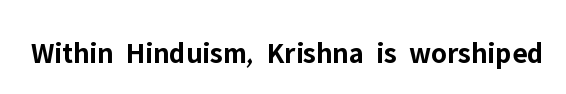
{"serif": "no", "italic": "no", "bold": "yes", "weight": "bold", "width": "normal", "stroke_contrast": "low", "x_height": "medium", "monospaced": "no", "underline": "no", "letter_spacing": "normal", "letter_spacing_em": 0.0, "glyph_px": 30}
